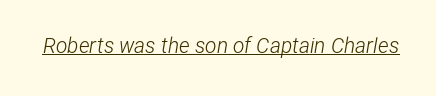
Q: Is the text bold? A: No.
Q: Is the text italic (slanted)? A: Yes, it leans right by about 12 degrees.
Q: Is the text underlined? A: Yes.
Q: Is the spacing between letters normal or unusually wide? A: Normal.
